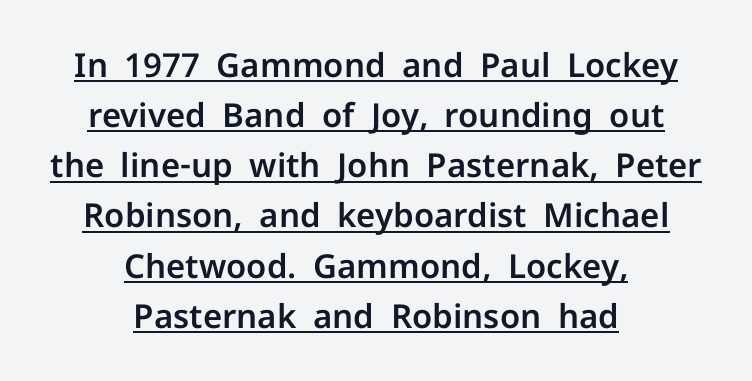
The image shows 33 px sans-serif type, upright; set centered, normal line spacing (1.52x), normal letter spacing, underlined; low stroke contrast and a medium x-height.
